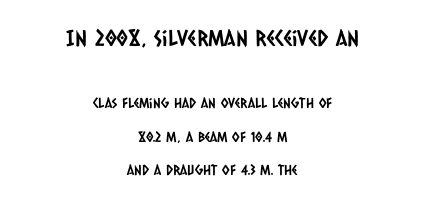
{"underline": "no", "align": "center", "line_spacing": "loose", "line_spacing_ratio": 2.39, "letter_spacing": "normal", "letter_spacing_em": 0.0, "larger_block": "first", "size_ratio": 1.57, "glyph_px": 22}
